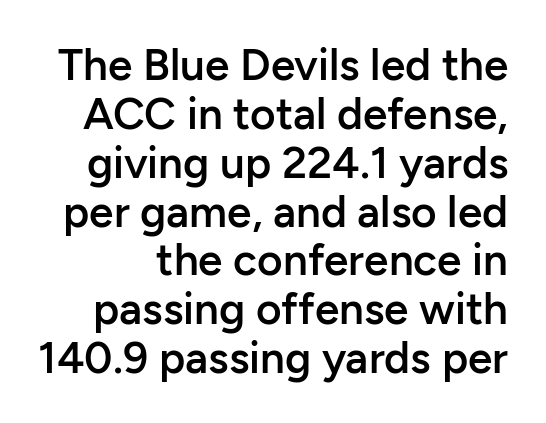
Observe the absence of serifs on each vertical stroke in this sample. Descender tails drop into unmarked territory. Glyph-to-glyph distance matches everyday printed text. The characters look somewhat weighty, a semibold short of true bold.
